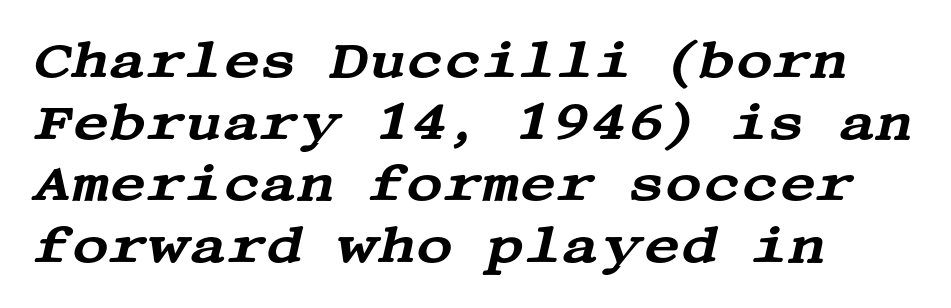
{"serif": "yes", "italic": "yes", "lean": "right", "slant_degrees": 13, "width": "wide", "stroke_contrast": "medium", "x_height": "large", "underline": "no", "align": "left", "line_spacing_ratio": 1.21, "letter_spacing": "normal", "letter_spacing_em": 0.0, "glyph_px": 51}
